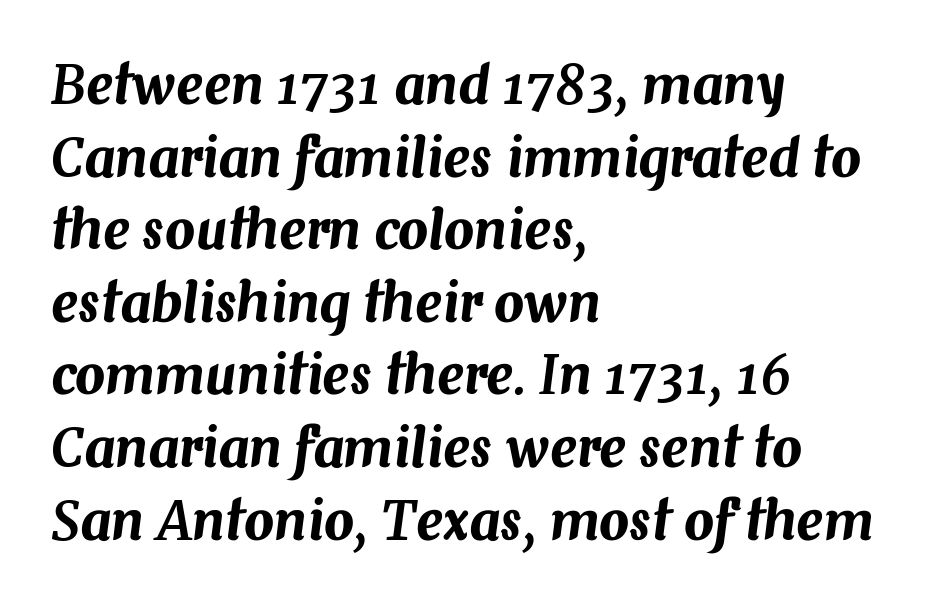
Notice how the passage keeps a crisp vertical edge on the left only. The face used here is proportionally spaced, like ordinary book or web type. These lines sit exactly where default settings would place them. Style check: oblique. The line texture is even and compact thanks to regular tracking.
